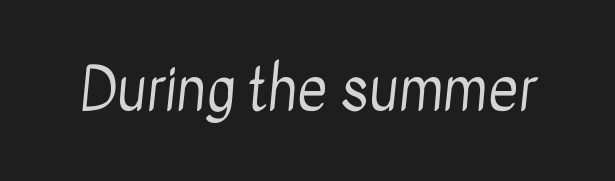
Q: Is the text bold? A: No.
Q: Is the typeface a serif or a sans-serif typeface? A: Sans-serif.
Q: Is the text underlined? A: No.
Q: Is the spacing between letters normal or unusually wide? A: Normal.
Q: Width (condensed, normal, or wide)? A: Condensed.
Q: Stroke contrast? A: Low.
Q: x-height? A: Medium.
Q: Monospaced? A: No.
